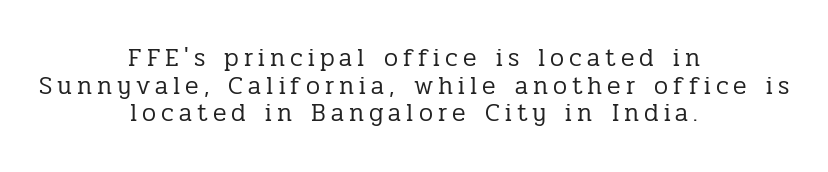
Q: Is the text bold? A: No.
Q: Is the text italic (slanted)? A: No, it is upright.
Q: Is the text underlined? A: No.
Q: How is the paragraph aligned? A: Centered.
Q: Is the spacing between letters normal or unusually wide? A: Unusually wide.
Q: Is the spacing between lines tight, normal or loose? A: Tight.
